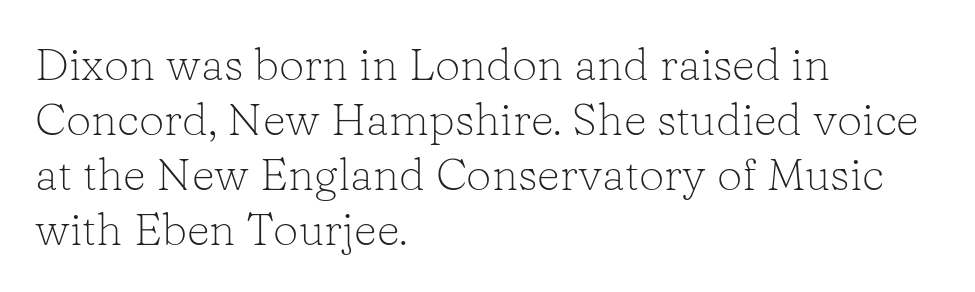
Q: Is the text bold? A: No.
Q: Is the text italic (slanted)? A: No, it is upright.
Q: Is the typeface a serif or a sans-serif typeface? A: Serif.
Q: Is the text underlined? A: No.
Q: How is the paragraph aligned? A: Left-aligned.
Q: Is the spacing between letters normal or unusually wide? A: Normal.
Q: Width (condensed, normal, or wide)? A: Normal.
Q: Stroke contrast? A: Low.
Q: x-height? A: Medium.
Q: Monospaced? A: No.
